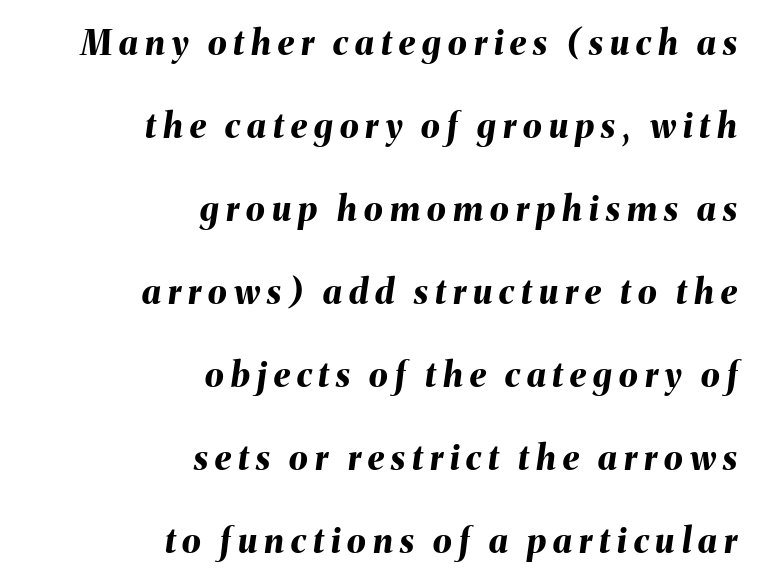
Reading down the block, your eye finds every line finishing at a fixed right position. An italicized treatment has been applied to the whole sample. The passage shown is typed in a proportional face where columns would drift. Regarding leading, the lines here are spaced well apart. The words here are not underlined. This is heavy type, rendered in bold.
